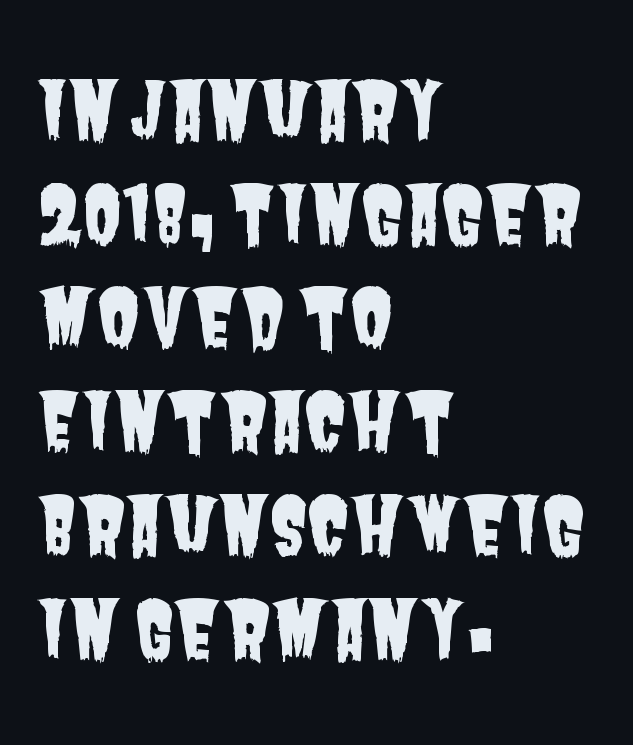
Horizontally, the lines are justified to the leading edge only. Vertical spacing — default. Check the space under the baseline: it is left empty. Character widths vary here, with narrow letters taking less room than wide ones. The passage shown has conventional tracking throughout.
